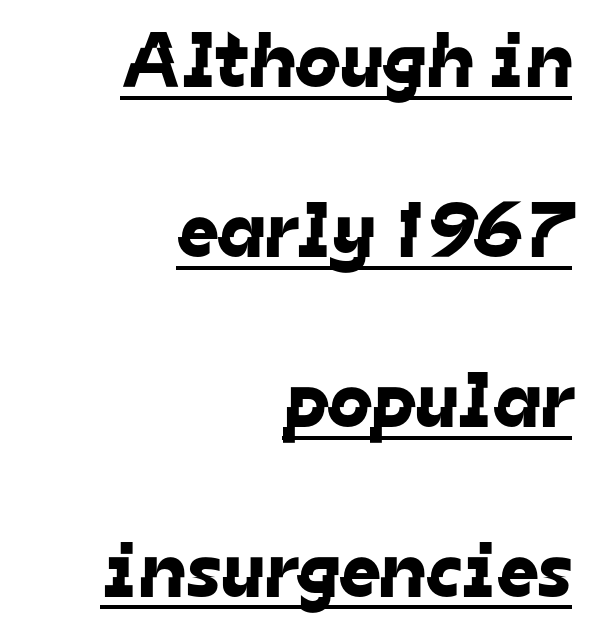
Q: Is the typeface a serif or a sans-serif typeface? A: Sans-serif.
Q: Is the text underlined? A: Yes.
Q: How is the paragraph aligned? A: Right-aligned.
Q: Is the spacing between letters normal or unusually wide? A: Normal.
Q: Is the spacing between lines tight, normal or loose? A: Loose.
Q: Width (condensed, normal, or wide)? A: Normal.
Q: Stroke contrast? A: Low.
Q: x-height? A: Medium.
Q: Monospaced? A: No.
